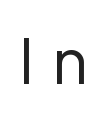
Q: Is the text bold? A: No.
Q: Is the text italic (slanted)? A: No, it is upright.
Q: Is the typeface a serif or a sans-serif typeface? A: Sans-serif.
Q: Is the text underlined? A: No.
Q: Is the spacing between letters normal or unusually wide? A: Unusually wide.
Q: Width (condensed, normal, or wide)? A: Normal.
Q: Stroke contrast? A: Low.
Q: x-height? A: Medium.
Q: Monospaced? A: No.
